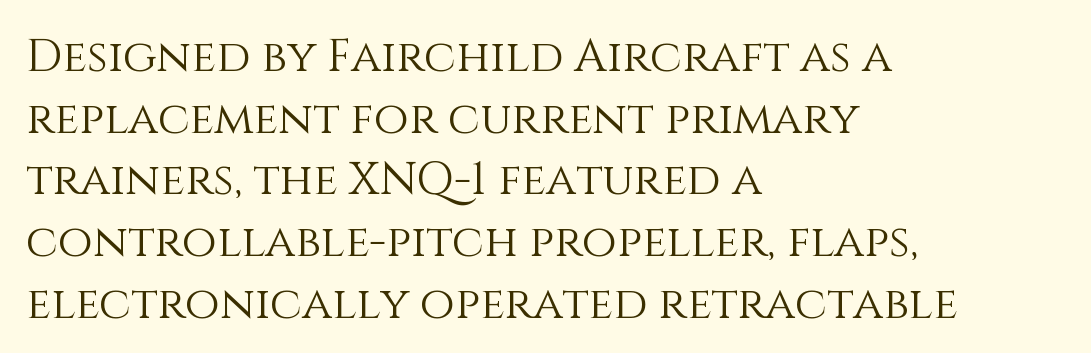
Q: Is the text bold? A: No.
Q: Is the text italic (slanted)? A: No, it is upright.
Q: Is the text underlined? A: No.
Q: How is the paragraph aligned? A: Left-aligned.
Q: Is the spacing between letters normal or unusually wide? A: Normal.
Q: Is the spacing between lines tight, normal or loose? A: Normal.
Q: Width (condensed, normal, or wide)? A: Normal.
Q: Stroke contrast? A: Medium.
Q: x-height? A: Large.
Q: Monospaced? A: No.
